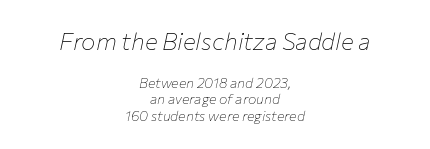
{"italic": "yes", "lean": "right", "slant_degrees": 12, "bold": "no", "underline": "no", "align": "center", "line_spacing_ratio": 1.18, "letter_spacing": "normal", "letter_spacing_em": 0.0, "larger_block": "first", "size_ratio": 1.71, "glyph_px": 24}
